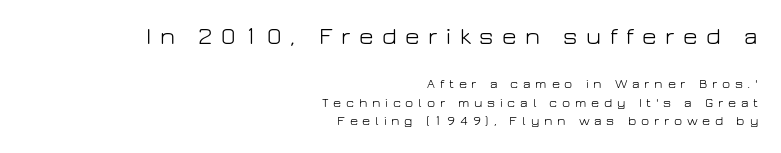
Q: Is the text bold? A: No.
Q: Is the text italic (slanted)? A: No, it is upright.
Q: Is the text underlined? A: No.
Q: How is the paragraph aligned? A: Right-aligned.
Q: Is the spacing between letters normal or unusually wide? A: Unusually wide.
Q: Is the spacing between lines tight, normal or loose? A: Normal.
Q: Which block of text is set in a larger size, the first (top) or the second (bottom)? A: The first (top) one.
